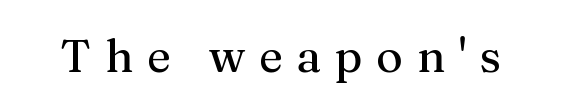
Q: Is the text bold? A: No.
Q: Is the text italic (slanted)? A: No, it is upright.
Q: Is the typeface a serif or a sans-serif typeface? A: Serif.
Q: Is the text underlined? A: No.
Q: Is the spacing between letters normal or unusually wide? A: Unusually wide.
Q: Width (condensed, normal, or wide)? A: Normal.
Q: Stroke contrast? A: Medium.
Q: x-height? A: Medium.
Q: Monospaced? A: No.
